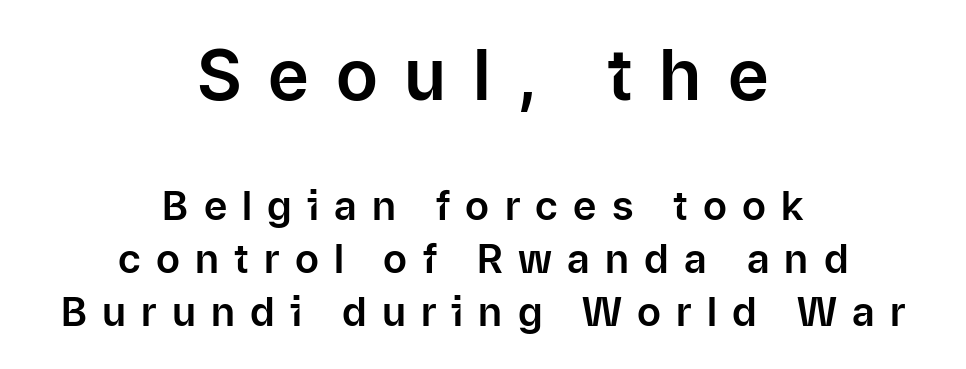
The image shows 70 px sans-serif type, upright; set centered, normal line spacing (1.33x), unusually wide letter spacing (+0.38 em), not underlined; the first (top) block is 1.75x larger; low stroke contrast and a medium x-height.
